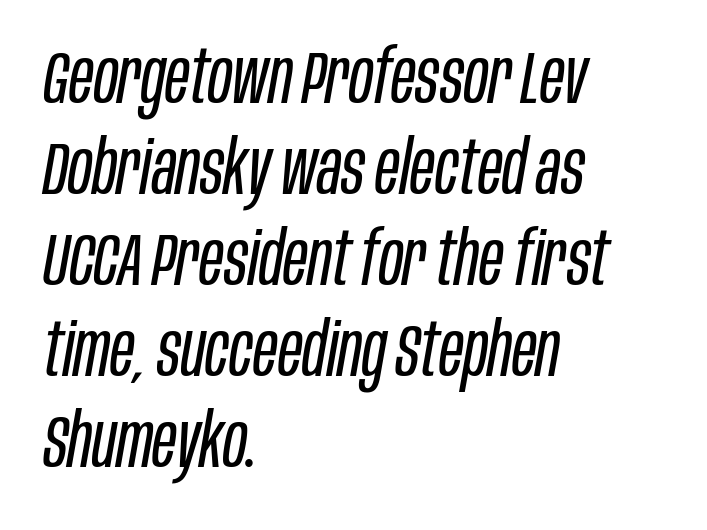
Q: Is the text bold? A: No.
Q: Is the text italic (slanted)? A: Yes, it leans right by about 10 degrees.
Q: Is the text underlined? A: No.
Q: How is the paragraph aligned? A: Left-aligned.
Q: Is the spacing between letters normal or unusually wide? A: Normal.
Q: Width (condensed, normal, or wide)? A: Condensed.
Q: Stroke contrast? A: Low.
Q: x-height? A: Large.
Q: Monospaced? A: No.
